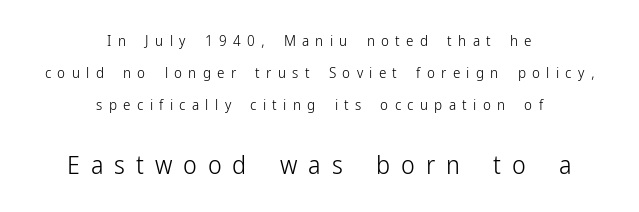
Both edges are ragged and mirror each other, which tells us the setting is centered. Type without underlining. Each word looks stretched out because of the extra space between its letters. Line spacing here is loose. Caption: face not bold, strokes unweighted.
